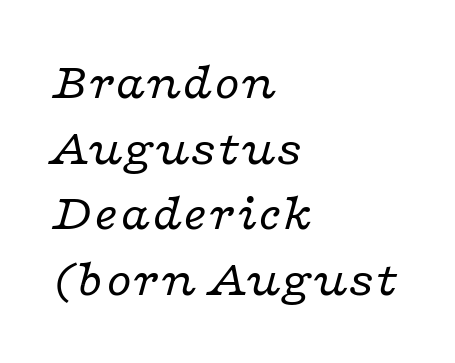
Q: Is the text bold? A: No.
Q: Is the text italic (slanted)? A: Yes, it leans right by about 16 degrees.
Q: Is the typeface a serif or a sans-serif typeface? A: Serif.
Q: Is the text underlined? A: No.
Q: How is the paragraph aligned? A: Left-aligned.
Q: Is the spacing between letters normal or unusually wide? A: Normal.
Q: Is the spacing between lines tight, normal or loose? A: Normal.
Q: Width (condensed, normal, or wide)? A: Wide.
Q: Stroke contrast? A: Low.
Q: x-height? A: Medium.
Q: Monospaced? A: No.
